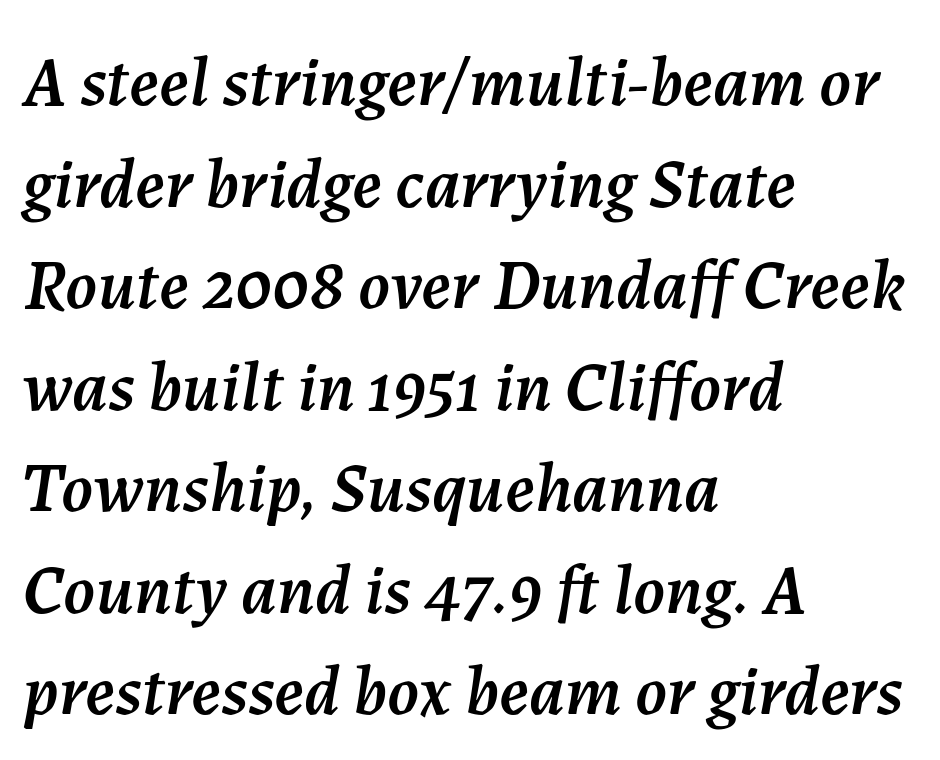
{"italic": "yes", "lean": "right", "slant_degrees": 7, "width": "normal", "stroke_contrast": "medium", "x_height": "medium", "monospaced": "no", "underline": "no", "align": "left", "line_spacing": "normal", "line_spacing_ratio": 1.43, "letter_spacing": "normal", "letter_spacing_em": 0.0, "glyph_px": 71}
